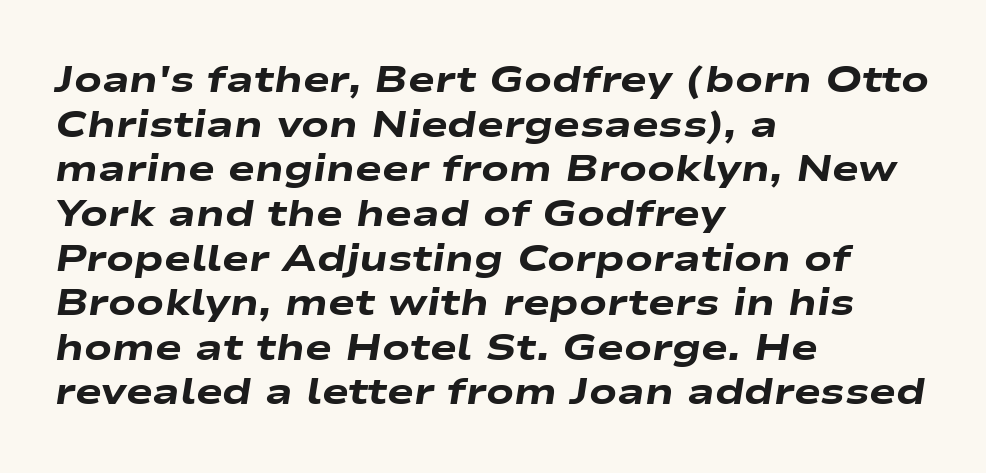
Q: Is the text bold? A: Yes.
Q: Is the text italic (slanted)? A: Yes, it leans right by about 9 degrees.
Q: Is the text underlined? A: No.
Q: How is the paragraph aligned? A: Left-aligned.
Q: Is the spacing between letters normal or unusually wide? A: Normal.
Q: Width (condensed, normal, or wide)? A: Wide.
Q: Stroke contrast? A: Low.
Q: x-height? A: Medium.
Q: Monospaced? A: No.
